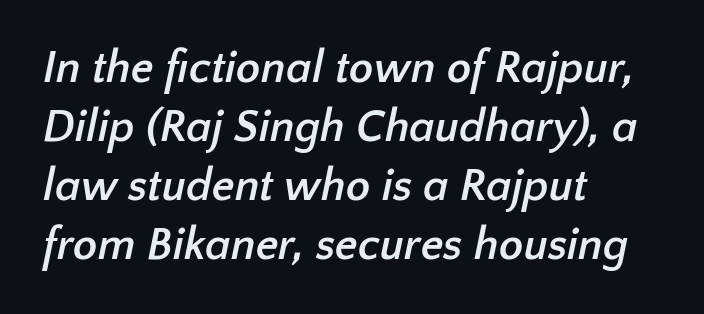
Students, observe: this is what conventionally led text looks like. Horizontal alignment here is leftward, the default for most running prose. Proportional: the letters do not fall into vertical columns. This sample uses plain, unmodified letter spacing. This rendering features lettering with no underline.
